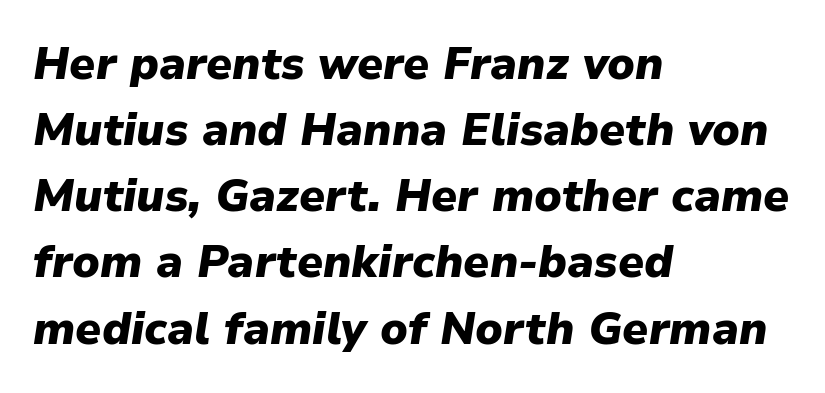
{"italic": "yes", "lean": "right", "slant_degrees": 9, "bold": "yes", "weight": "heavy", "width": "normal", "stroke_contrast": "low", "x_height": "medium", "monospaced": "no", "underline": "no", "align": "left", "line_spacing": "normal", "line_spacing_ratio": 1.47, "letter_spacing": "normal", "letter_spacing_em": 0.0, "glyph_px": 45}
